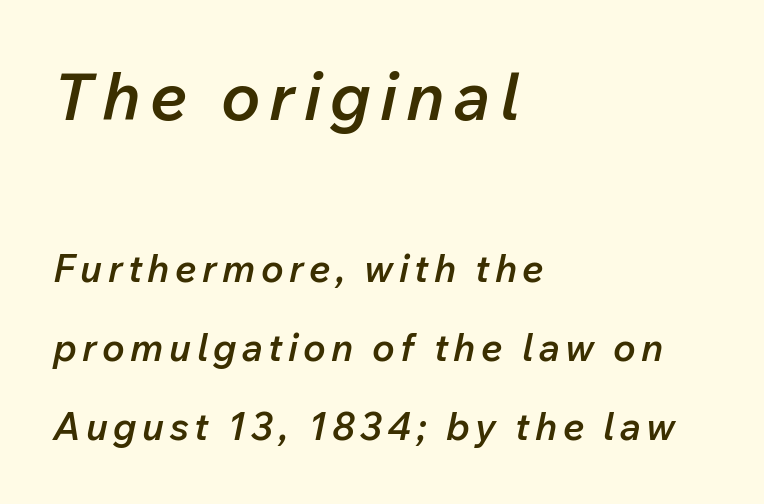
{"italic": "yes", "lean": "right", "slant_degrees": 12, "bold": "semi", "weight": "semibold", "width": "normal", "stroke_contrast": "low", "x_height": "medium", "monospaced": "no", "underline": "no", "align": "left", "line_spacing": "loose", "line_spacing_ratio": 2.08, "larger_block": "first", "size_ratio": 1.74, "glyph_px": 66}
